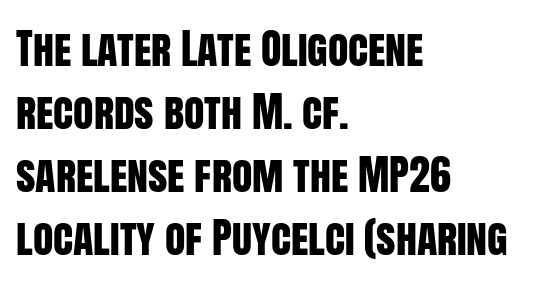
Type without underlining. How are the letters spaced? Ordinarily, with no added tracking. Nothing sits at the stroke ends, so this counts as sans-serif. You could not count columns in this text — the font is proportionally spaced.
